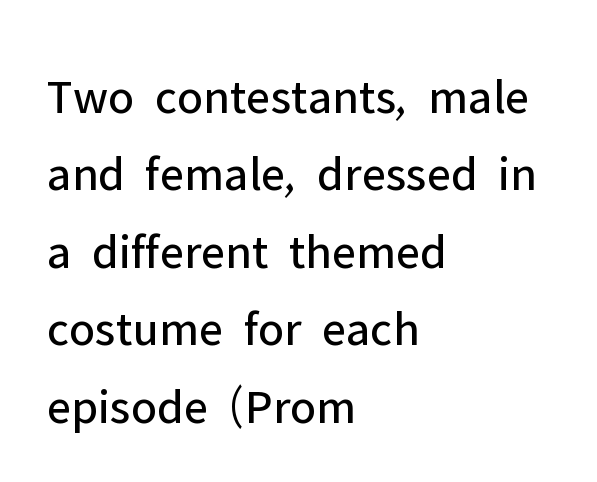
The image shows 50 px regular-weight sans-serif type, upright; set left-aligned, normal line spacing (1.55x), normal letter spacing, not underlined; low stroke contrast and a medium x-height.
